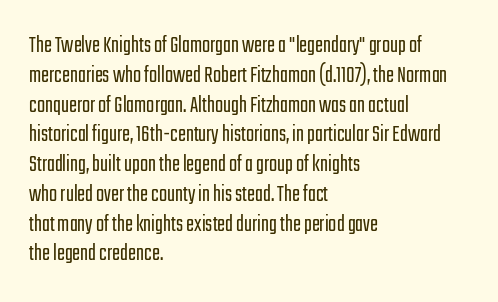
If you drew a line through each stem, it would be perfectly vertical. Tracking value appears to be zero — textbook default spacing. The rag falls on the right side of this text block. The face looks like a standard text weight, possibly lighter. The string is rendered with underlining switched off.
